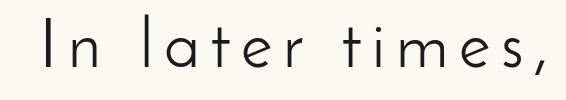
{"serif": "no", "italic": "no", "bold": "no", "weight": "light", "width": "normal", "stroke_contrast": "low", "x_height": "small", "monospaced": "no", "underline": "no", "glyph_px": 68}
